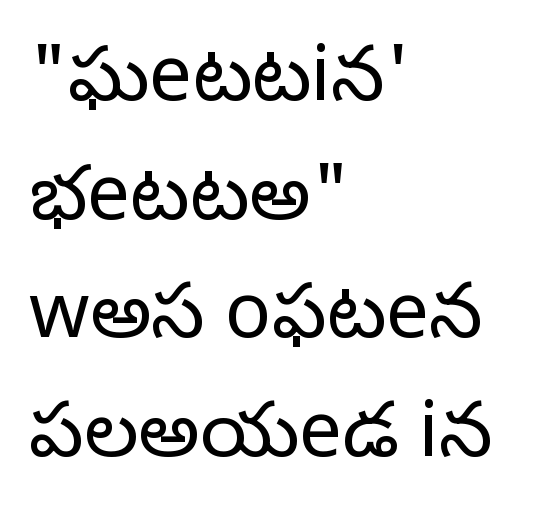
Q: Is the text bold? A: No.
Q: Is the text italic (slanted)? A: No, it is upright.
Q: Is the typeface a serif or a sans-serif typeface? A: Sans-serif.
Q: Is the text underlined? A: No.
Q: How is the paragraph aligned? A: Left-aligned.
Q: Is the spacing between letters normal or unusually wide? A: Normal.
Q: Is the spacing between lines tight, normal or loose? A: Normal.
Q: Width (condensed, normal, or wide)? A: Normal.
Q: Stroke contrast? A: Low.
Q: x-height? A: Medium.
Q: Monospaced? A: No.
